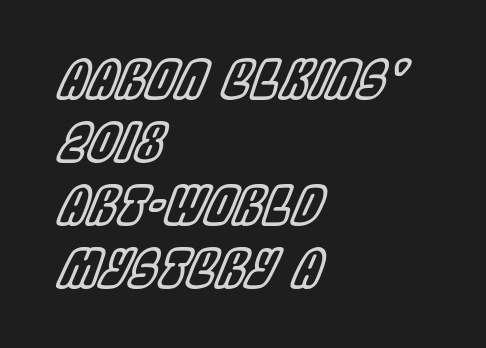
The image shows 52 px condensed type, italic (leaning right); set left-aligned, line spacing 1.21x, normal letter spacing, not underlined; a large x-height.
